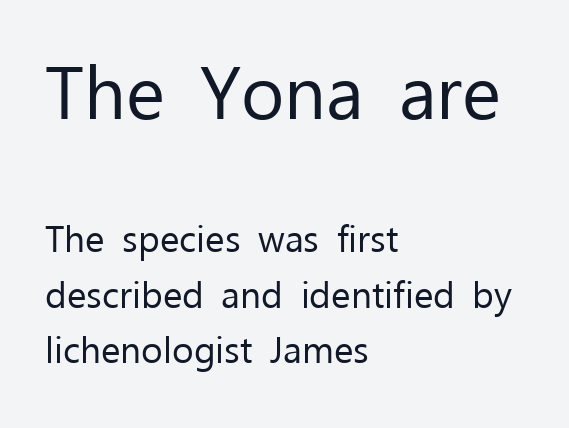
{"serif": "no", "italic": "no", "bold": "no", "weight": "regular", "width": "normal", "stroke_contrast": "low", "x_height": "medium", "monospaced": "no", "underline": "no", "align": "left", "line_spacing": "normal", "line_spacing_ratio": 1.5, "letter_spacing": "normal", "letter_spacing_em": 0.0, "larger_block": "first", "size_ratio": 2.0, "glyph_px": 74}
